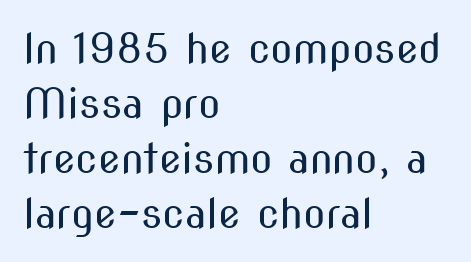
{"serif": "no", "italic": "no", "bold": "no", "weight": "regular", "width": "condensed", "stroke_contrast": "medium", "x_height": "medium", "monospaced": "no", "underline": "no", "align": "left", "line_spacing": "normal", "line_spacing_ratio": 1.34, "letter_spacing": "normal", "letter_spacing_em": 0.0, "glyph_px": 41}
